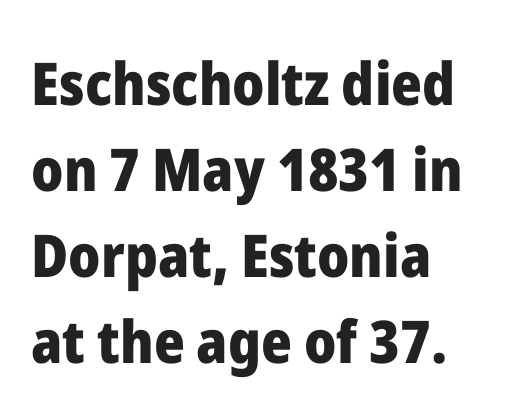
{"serif": "no", "italic": "no", "bold": "yes", "weight": "heavy", "width": "normal", "stroke_contrast": "low", "x_height": "medium", "monospaced": "no", "underline": "no", "align": "left", "line_spacing": "normal", "line_spacing_ratio": 1.46, "letter_spacing": "normal", "letter_spacing_em": 0.0, "glyph_px": 59}
